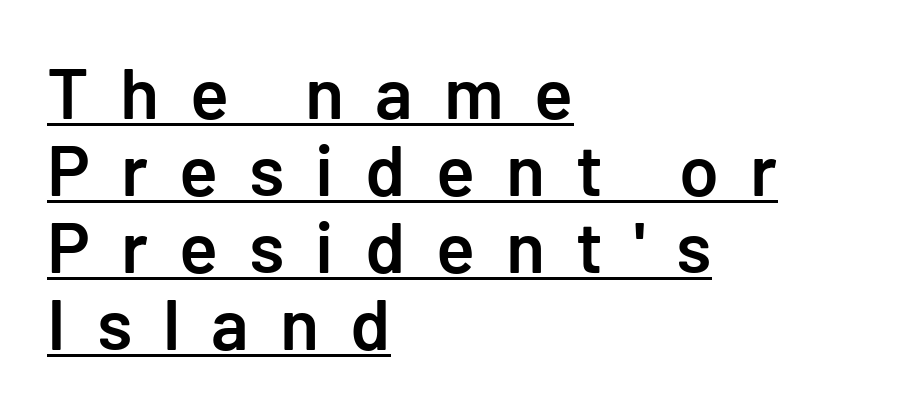
You can tell from the bare stems that sans-serif type was used. The typesetting leans somewhat heavy: a semibold. Is there much room between lines? No — they nearly touch. Here the glyphs are tracked loosely, breaking word shapes into spaced letters.
